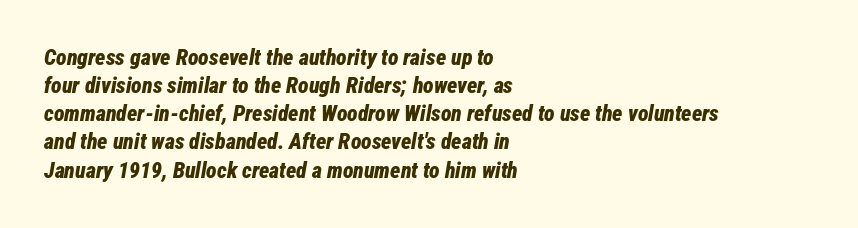
The line-height multiplier appears to be the usual default. This sample uses plain, unmodified letter spacing. These lines stack with their left ends in a neat column. Emphasis by weight is at full strength: bold. Quick note: italic.
